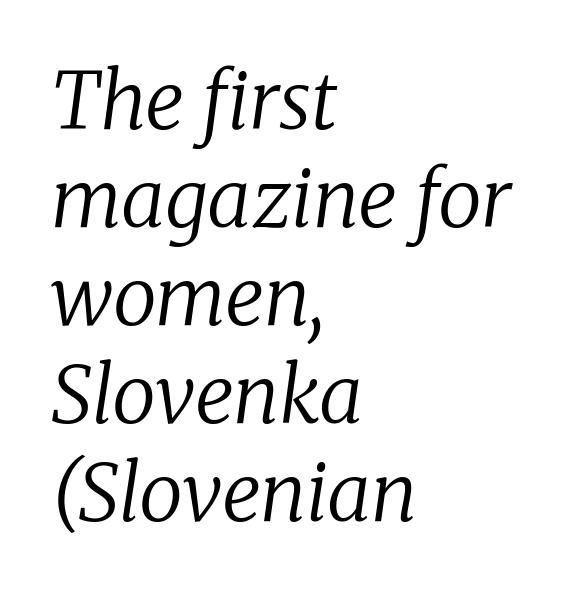
{"serif": "yes", "italic": "yes", "lean": "right", "slant_degrees": 8, "bold": "no", "weight": "regular", "width": "normal", "stroke_contrast": "low", "x_height": "medium", "monospaced": "no", "underline": "no", "align": "left", "line_spacing_ratio": 1.24, "letter_spacing": "normal", "letter_spacing_em": 0.0, "glyph_px": 79}
